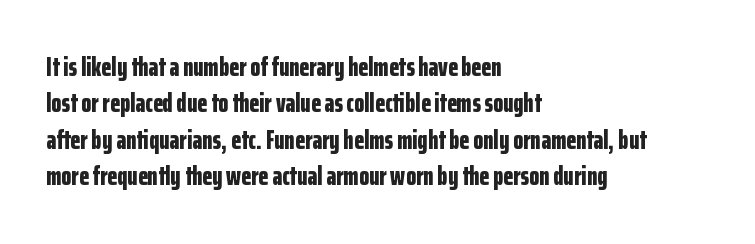
{"italic": "no", "bold": "yes", "underline": "no", "align": "left", "line_spacing": "normal", "line_spacing_ratio": 1.4, "letter_spacing": "normal", "letter_spacing_em": 0.0, "glyph_px": 26}
